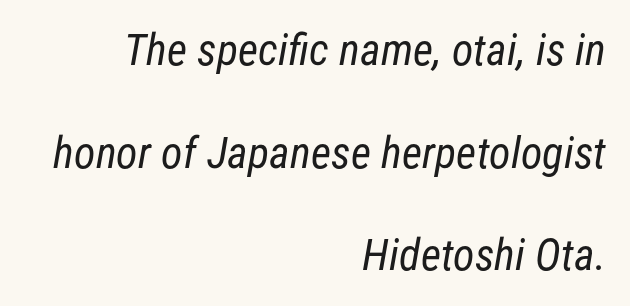
Q: Is the text bold? A: No.
Q: Is the typeface a serif or a sans-serif typeface? A: Sans-serif.
Q: Is the text underlined? A: No.
Q: How is the paragraph aligned? A: Right-aligned.
Q: Is the spacing between letters normal or unusually wide? A: Normal.
Q: Is the spacing between lines tight, normal or loose? A: Loose.
Q: Width (condensed, normal, or wide)? A: Condensed.
Q: Stroke contrast? A: Low.
Q: x-height? A: Medium.
Q: Monospaced? A: No.
